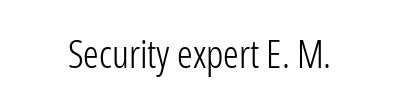
In terms of posture, this sample is upright. The tracking reads as untouched default to a designer's eye. This rendering features lettering with no underline. The passage shown is typed in a proportional face where columns would drift. This is not heavy type; no bold has been used.
